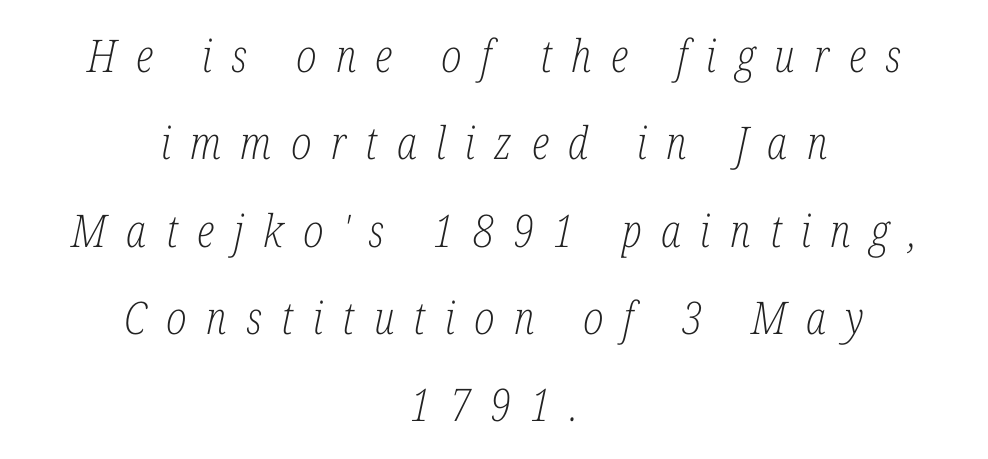
You can tell from the footed stems that serif type was used. Character widths vary here, with narrow letters taking less room than wide ones. When letters slant like this, we call the style italic. Compared with a typical body face, this is equally light or lighter still. Just letters on the line, the space beneath them empty.
